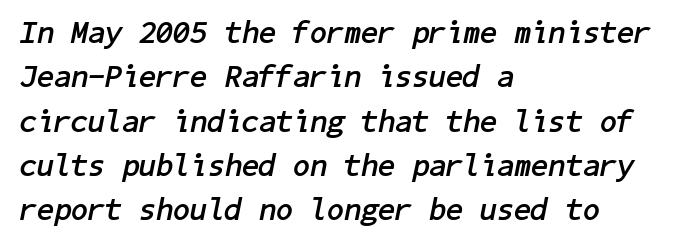
The image shows 31 px semibold type, italic (leaning right); set left-aligned, normal line spacing (1.43x), normal letter spacing, not underlined; low stroke contrast and a medium x-height.
